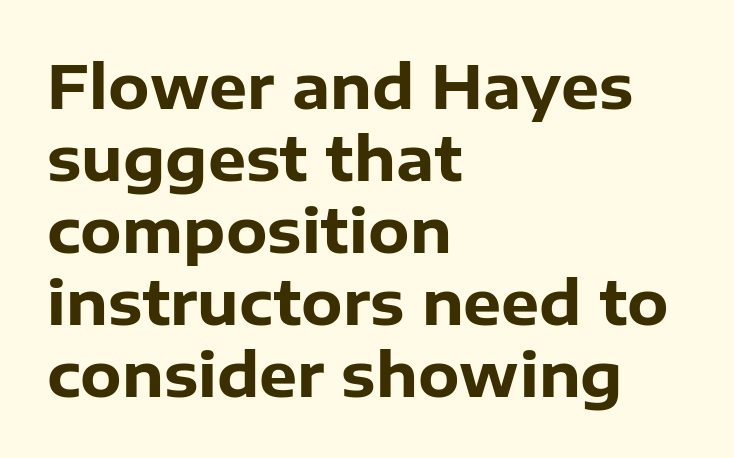
Q: Is the text bold? A: Yes.
Q: Is the text italic (slanted)? A: No, it is upright.
Q: Is the typeface a serif or a sans-serif typeface? A: Sans-serif.
Q: Is the text underlined? A: No.
Q: How is the paragraph aligned? A: Left-aligned.
Q: Is the spacing between letters normal or unusually wide? A: Normal.
Q: Width (condensed, normal, or wide)? A: Normal.
Q: Stroke contrast? A: Low.
Q: x-height? A: Medium.
Q: Monospaced? A: No.
